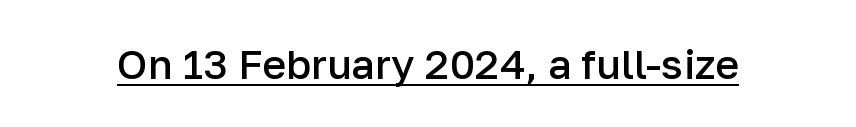
Q: Is the text bold? A: Semi-bold.
Q: Is the text italic (slanted)? A: No, it is upright.
Q: Is the typeface a serif or a sans-serif typeface? A: Sans-serif.
Q: Is the text underlined? A: Yes.
Q: Is the spacing between letters normal or unusually wide? A: Normal.
Q: Width (condensed, normal, or wide)? A: Normal.
Q: Stroke contrast? A: Low.
Q: x-height? A: Medium.
Q: Monospaced? A: No.
